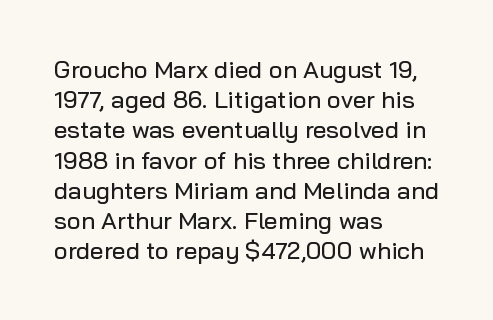
Q: Is the text italic (slanted)? A: No, it is upright.
Q: Is the text underlined? A: No.
Q: How is the paragraph aligned? A: Left-aligned.
Q: Is the spacing between letters normal or unusually wide? A: Normal.
Q: Is the spacing between lines tight, normal or loose? A: Normal.
